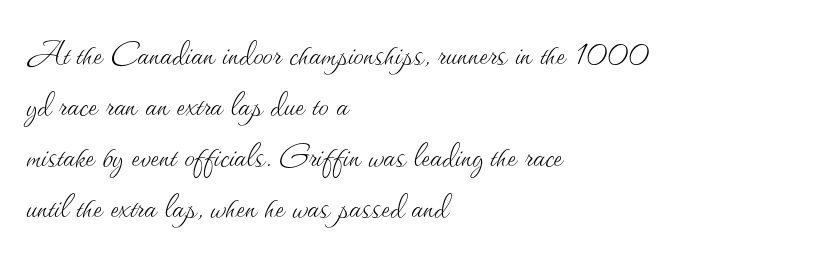
{"bold": "no", "weight": "thin", "width": "normal", "stroke_contrast": "medium", "x_height": "small", "monospaced": "no", "underline": "no", "align": "left", "line_spacing_ratio": 1.24, "letter_spacing": "normal", "letter_spacing_em": 0.0, "glyph_px": 41}
